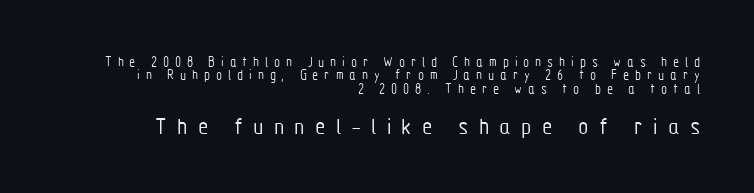
{"italic": "no", "bold": "no", "underline": "no", "align": "right", "line_spacing": "tight", "line_spacing_ratio": 0.96, "letter_spacing": "wide", "letter_spacing_em": 0.42, "larger_block": "second", "size_ratio": 1.71, "glyph_px": 24}
